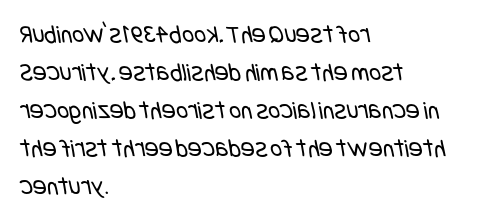
The typesetting does not lean heavy: it is not bold. Caption: multi-line text, flush left, ragged right. Students, observe: this is what conventionally led text looks like. Words float on clear page, feet unadorned.
